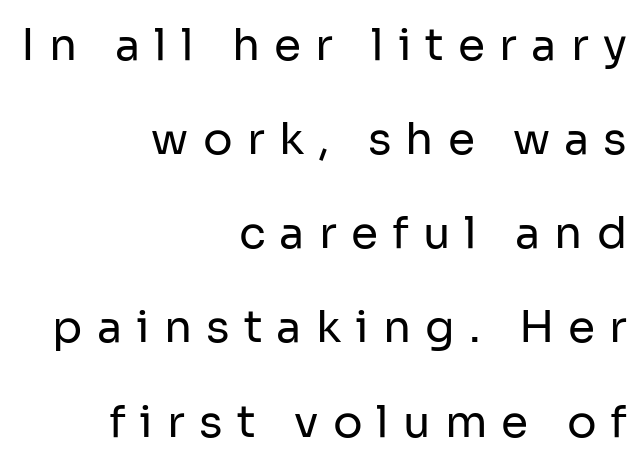
{"serif": "no", "italic": "no", "bold": "no", "weight": "regular", "width": "normal", "stroke_contrast": "low", "x_height": "medium", "monospaced": "no", "underline": "no", "align": "right", "line_spacing": "loose", "line_spacing_ratio": 2.14, "letter_spacing": "wide", "letter_spacing_em": 0.32, "glyph_px": 44}
